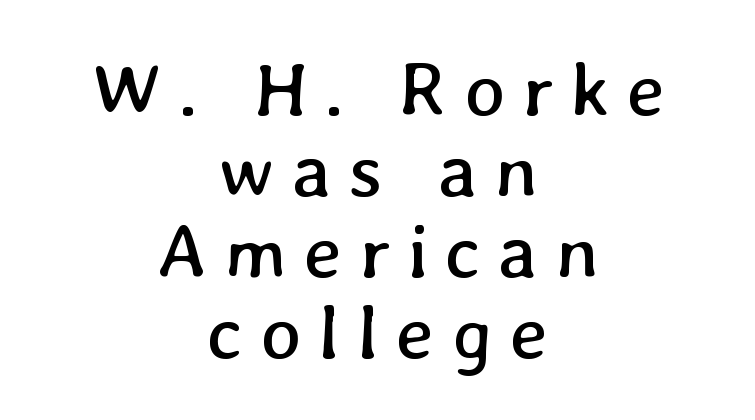
{"bold": "no", "weight": "regular", "width": "normal", "stroke_contrast": "low", "x_height": "medium", "monospaced": "no", "underline": "no", "align": "center", "line_spacing": "tight", "line_spacing_ratio": 1.05, "letter_spacing": "wide", "letter_spacing_em": 0.22, "glyph_px": 77}
